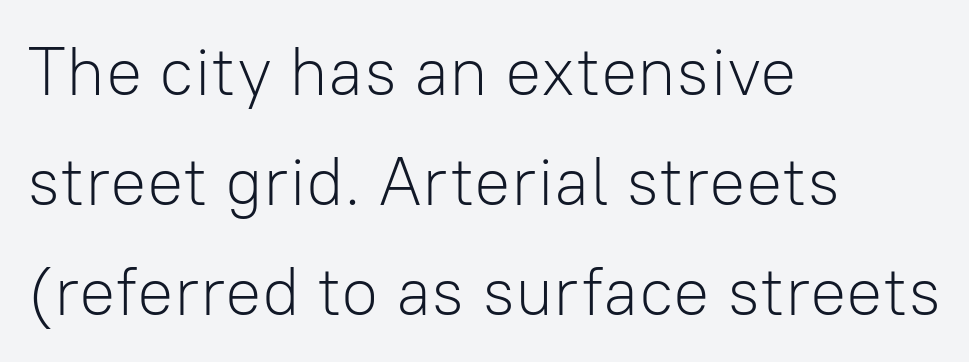
{"serif": "no", "italic": "no", "bold": "no", "weight": "light", "width": "normal", "stroke_contrast": "low", "x_height": "medium", "monospaced": "no", "underline": "no", "align": "left", "line_spacing": "normal", "line_spacing_ratio": 1.62, "letter_spacing": "normal", "letter_spacing_em": 0.0, "glyph_px": 68}
